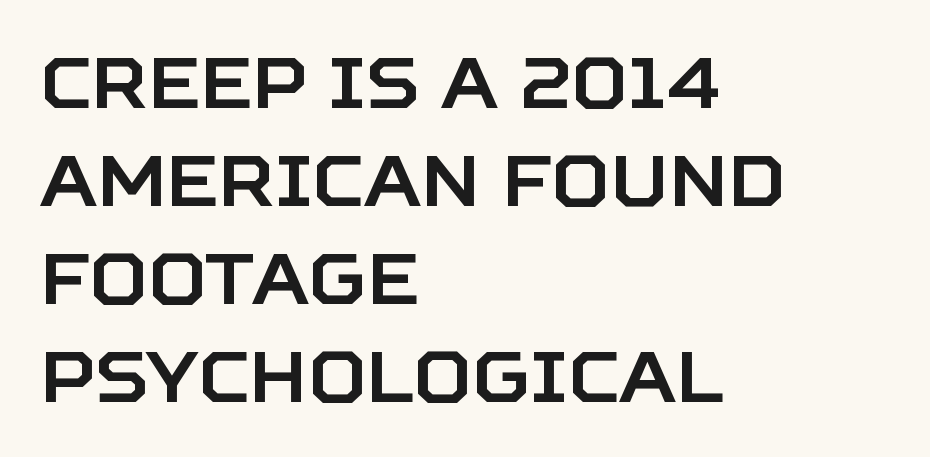
The foot of each line stays bare and open. These lines sit exactly where default settings would place them. Nope, no serifs anywhere on these letters. Ordinary non-slanted type is in use.
